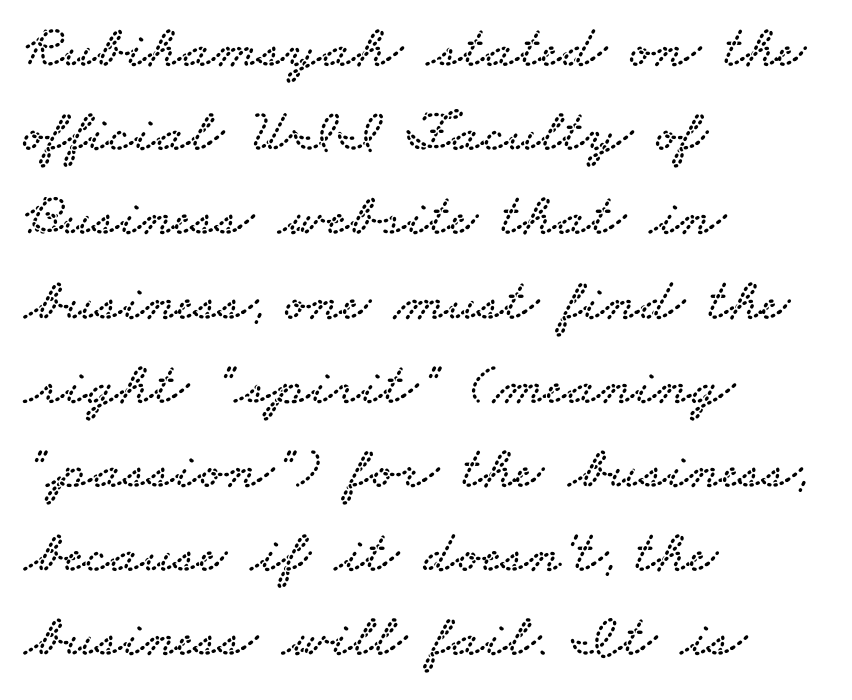
{"serif": "yes", "width": "wide", "stroke_contrast": "low", "x_height": "small", "monospaced": "no", "underline": "no", "align": "left", "line_spacing": "normal", "line_spacing_ratio": 1.38, "letter_spacing": "normal", "letter_spacing_em": 0.0, "glyph_px": 61}
